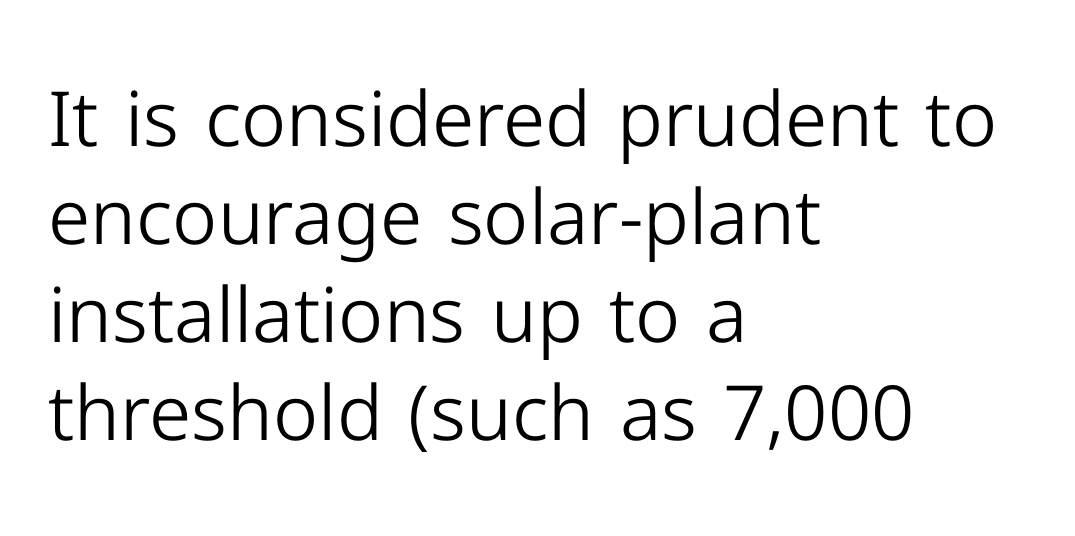
Q: Is the text bold? A: No.
Q: Is the text italic (slanted)? A: No, it is upright.
Q: Is the typeface a serif or a sans-serif typeface? A: Sans-serif.
Q: Is the text underlined? A: No.
Q: How is the paragraph aligned? A: Left-aligned.
Q: Is the spacing between letters normal or unusually wide? A: Normal.
Q: Is the spacing between lines tight, normal or loose? A: Normal.
Q: Width (condensed, normal, or wide)? A: Normal.
Q: Stroke contrast? A: Low.
Q: x-height? A: Medium.
Q: Monospaced? A: No.
